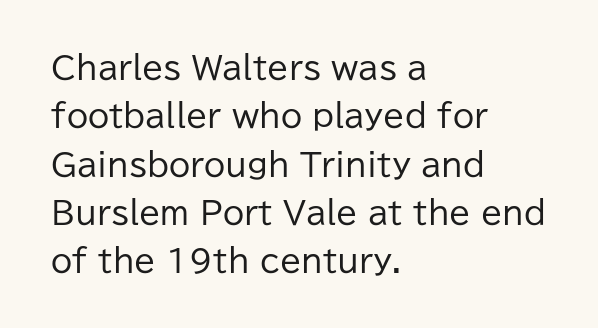
The letters advance in unequal steps, a hallmark of proportional type. Notice how the stems are strictly vertical — no italics here. Rule under the text: the space is simply empty. Quick note: interline space is typical. In CSS terms this would be text-align: left.
